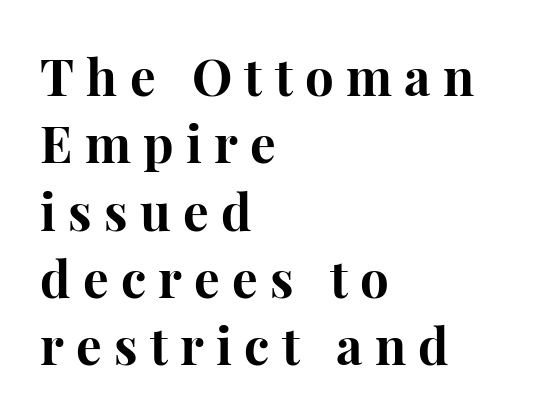
Q: Is the text bold? A: Yes.
Q: Is the text italic (slanted)? A: No, it is upright.
Q: Is the typeface a serif or a sans-serif typeface? A: Serif.
Q: Is the text underlined? A: No.
Q: How is the paragraph aligned? A: Left-aligned.
Q: Is the spacing between letters normal or unusually wide? A: Unusually wide.
Q: Is the spacing between lines tight, normal or loose? A: Normal.
Q: Width (condensed, normal, or wide)? A: Normal.
Q: Stroke contrast? A: High.
Q: x-height? A: Medium.
Q: Monospaced? A: No.
